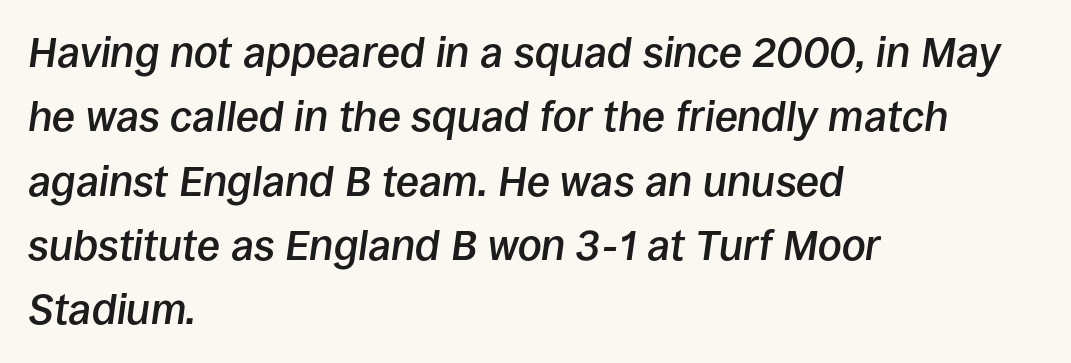
The typesetting leans somewhat heavy: a semibold. Does extra space separate the letters? No, they use regular spacing. The leading is moderate, giving the passage an even texture. The ragged edge is on the right, which tells us the setting is flush left.
